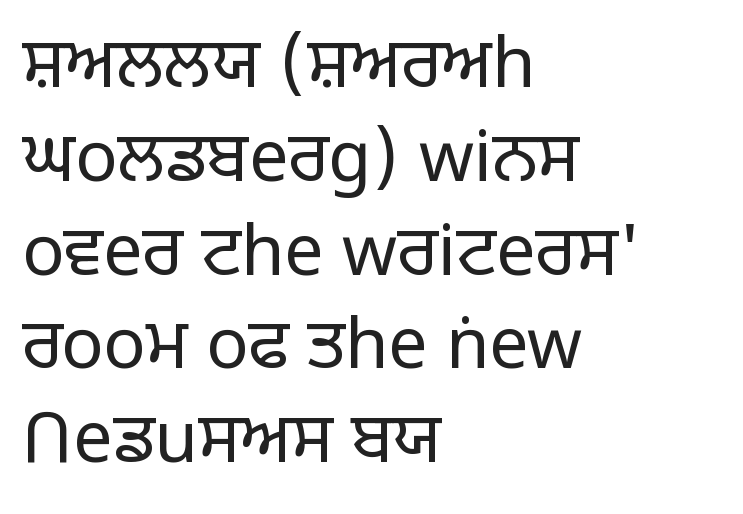
The image shows 70 px light sans-serif type, upright; set left-aligned, normal line spacing (1.34x), normal letter spacing, not underlined; low stroke contrast and a large x-height.
